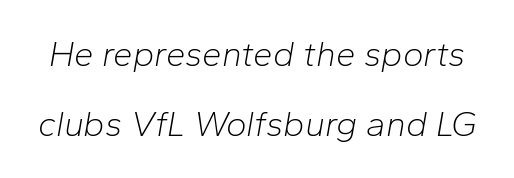
Q: Is the text bold? A: No.
Q: Is the text italic (slanted)? A: Yes, it leans right by about 10 degrees.
Q: Is the text underlined? A: No.
Q: Is the spacing between letters normal or unusually wide? A: Normal.
Q: Is the spacing between lines tight, normal or loose? A: Loose.
Q: Width (condensed, normal, or wide)? A: Normal.
Q: Stroke contrast? A: Low.
Q: x-height? A: Medium.
Q: Monospaced? A: No.
